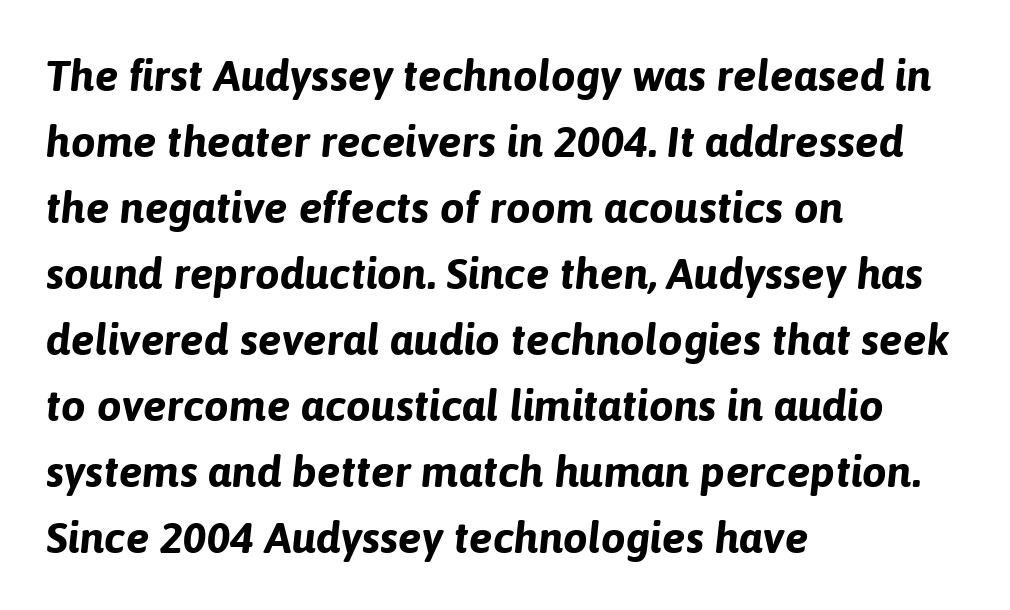
{"italic": "yes", "lean": "right", "slant_degrees": 6, "bold": "yes", "weight": "bold", "width": "normal", "stroke_contrast": "low", "x_height": "medium", "monospaced": "no", "underline": "no", "align": "left", "line_spacing": "normal", "line_spacing_ratio": 1.5, "letter_spacing": "normal", "letter_spacing_em": 0.0, "glyph_px": 44}
